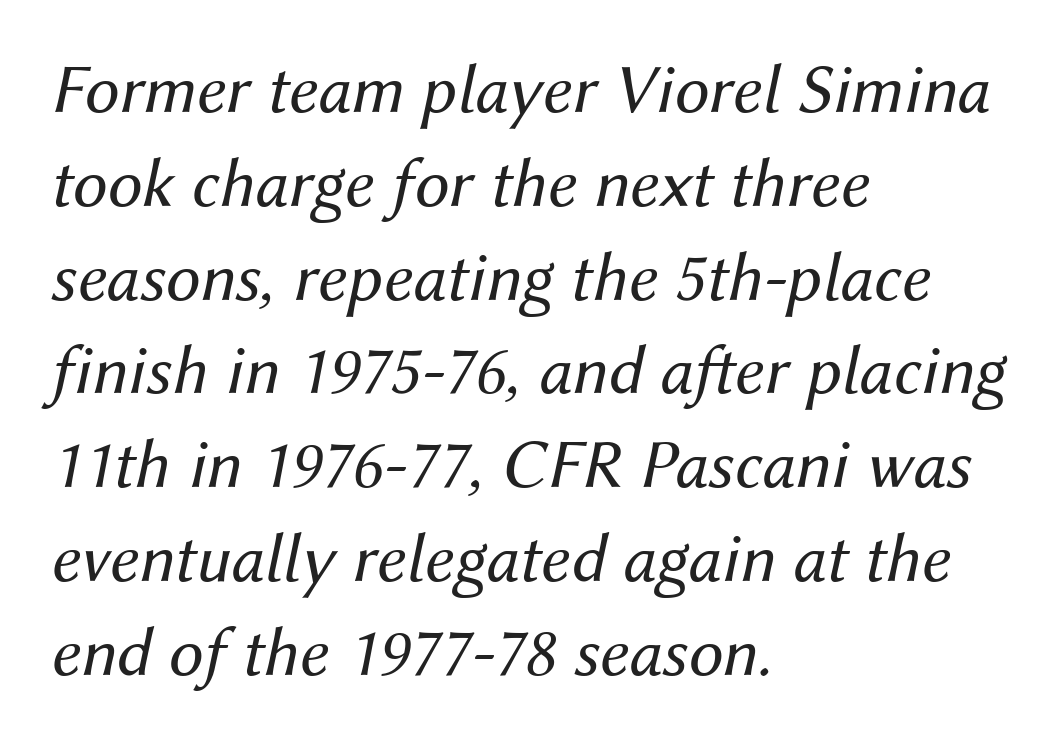
The image shows 70 px regular-weight type, italic (leaning right); set left-aligned, normal line spacing (1.34x), normal letter spacing, not underlined; medium stroke contrast and a medium x-height.
